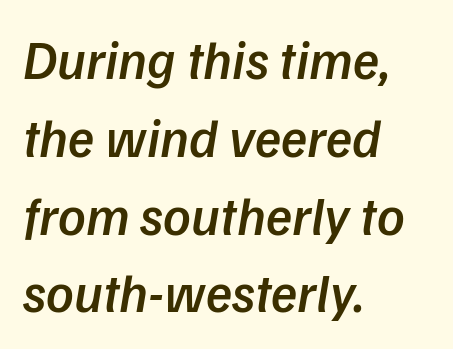
The image shows 54 px semibold type, italic (leaning right); set left-aligned, normal line spacing (1.44x), normal letter spacing, not underlined; low stroke contrast and a medium x-height.
